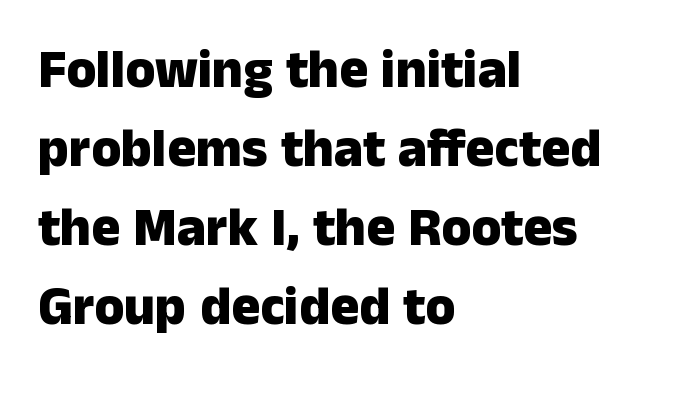
{"serif": "no", "italic": "no", "bold": "yes", "weight": "heavy", "width": "normal", "stroke_contrast": "low", "x_height": "medium", "monospaced": "no", "underline": "no", "align": "left", "line_spacing": "normal", "line_spacing_ratio": 1.46, "letter_spacing": "normal", "letter_spacing_em": 0.0, "glyph_px": 54}
